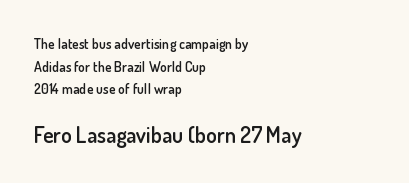
The image shows 22 px text type, upright; set left-aligned, normal line spacing (1.62x), normal letter spacing, not underlined; the second (bottom) block is 1.57x larger.
